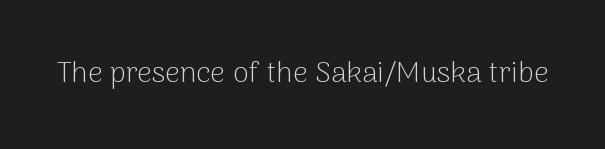
Type without underlining. Are there feet on the stems? There aren't — it's a sans. Spacing verdict: proportional, widths tailored to each character. The letterforms sit shoulder to shoulder at normal distance. The specimen reads as upright at a glance. The strokes carry an ordinary text weight at most.
